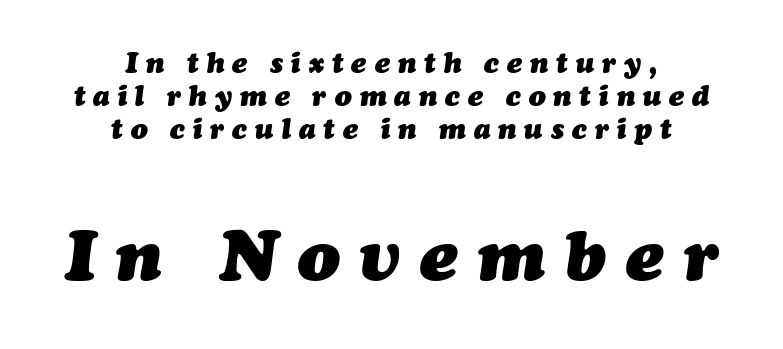
{"italic": "yes", "lean": "right", "slant_degrees": 7, "bold": "yes", "weight": "heavy", "width": "normal", "stroke_contrast": "medium", "x_height": "medium", "monospaced": "no", "underline": "no", "align": "center", "line_spacing_ratio": 1.17, "letter_spacing": "wide", "letter_spacing_em": 0.29, "larger_block": "second", "size_ratio": 2.5, "glyph_px": 70}
